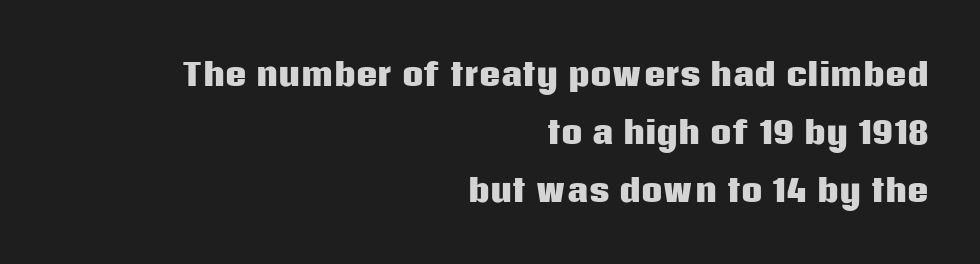
The passage shown is typed in a proportional face where columns would drift. The string is rendered with underlining switched off. Students, note that the glyphs here touch the page at normal intervals. Chunky letters — that's bold for sure. In terms of leading, this rendering errs on the spacious side. In terms of letterform style, serifs are entirely absent.
